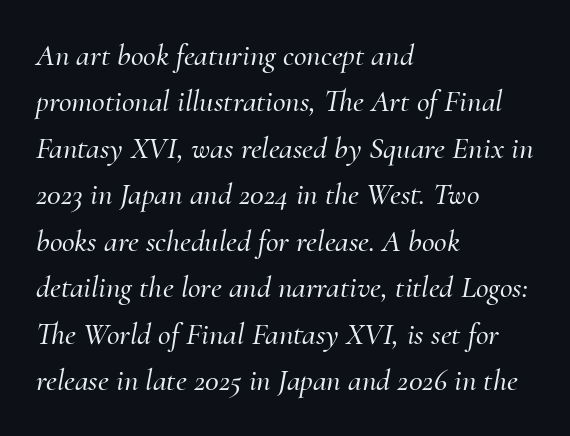
Q: Is the text italic (slanted)? A: Yes, it leans right by about 10 degrees.
Q: Is the typeface a serif or a sans-serif typeface? A: Serif.
Q: Is the text underlined? A: No.
Q: How is the paragraph aligned? A: Left-aligned.
Q: Is the spacing between letters normal or unusually wide? A: Normal.
Q: Is the spacing between lines tight, normal or loose? A: Normal.
Q: Width (condensed, normal, or wide)? A: Normal.
Q: Stroke contrast? A: Medium.
Q: x-height? A: Small.
Q: Monospaced? A: No.
